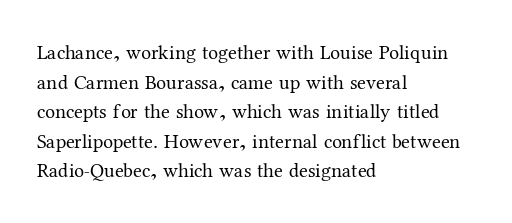
{"italic": "no", "bold": "no", "underline": "no", "align": "left", "line_spacing": "normal", "line_spacing_ratio": 1.48, "letter_spacing": "normal", "letter_spacing_em": 0.0, "glyph_px": 20}
